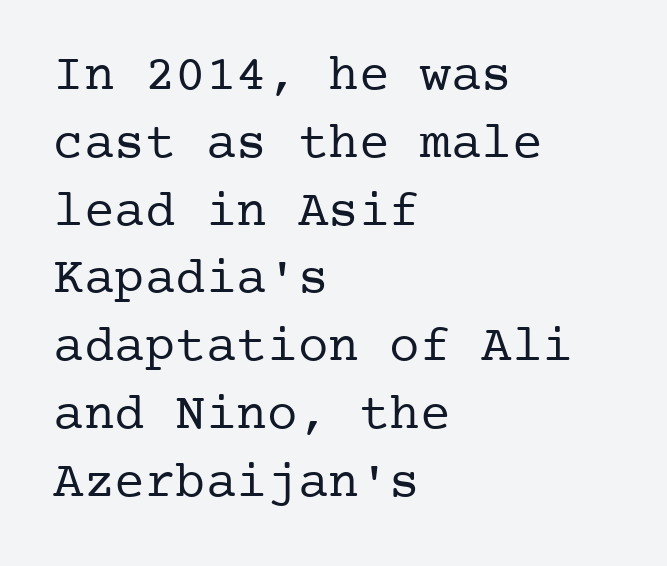
Q: Is the text bold? A: No.
Q: Is the text italic (slanted)? A: No, it is upright.
Q: Is the typeface a serif or a sans-serif typeface? A: Serif.
Q: Is the text underlined? A: No.
Q: How is the paragraph aligned? A: Left-aligned.
Q: Is the spacing between letters normal or unusually wide? A: Normal.
Q: Is the spacing between lines tight, normal or loose? A: Normal.
Q: Width (condensed, normal, or wide)? A: Normal.
Q: Stroke contrast? A: Low.
Q: x-height? A: Medium.
